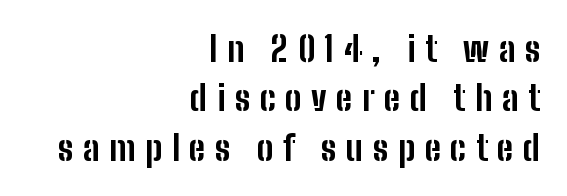
The image shows 35 px bold, condensed sans-serif type, upright; set right-aligned, normal line spacing (1.41x), unusually wide letter spacing (+0.27 em), not underlined; low stroke contrast and a medium x-height.
